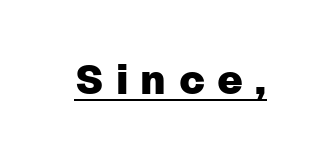
{"serif": "no", "italic": "no", "width": "normal", "stroke_contrast": "low", "x_height": "medium", "monospaced": "no", "underline": "yes", "letter_spacing": "wide", "letter_spacing_em": 0.3, "glyph_px": 41}
